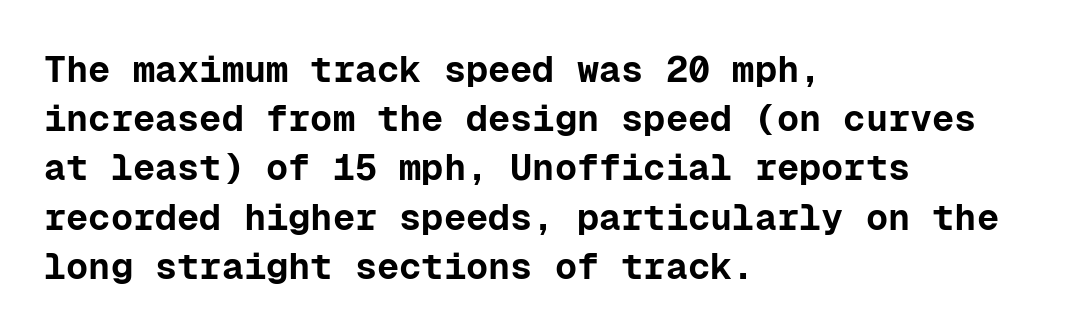
The image shows 37 px bold sans-serif type, upright, monospaced; set left-aligned, normal line spacing (1.33x), normal letter spacing, not underlined; low stroke contrast and a medium x-height.
